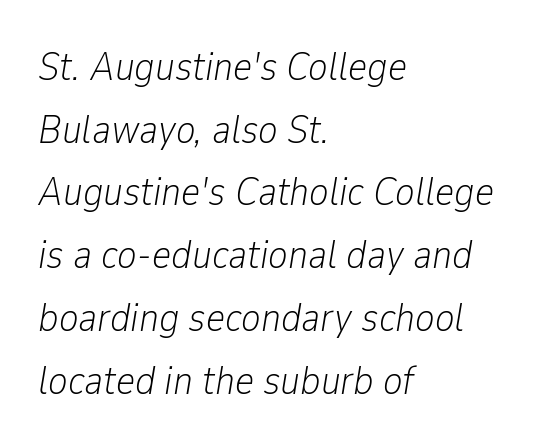
The passage shown has conventional tracking throughout. Character widths vary here, with narrow letters taking less room than wide ones. Is this a heavy cut? Hardly; it is regular or lighter. Each line starts at the same left margin while the right side varies.
